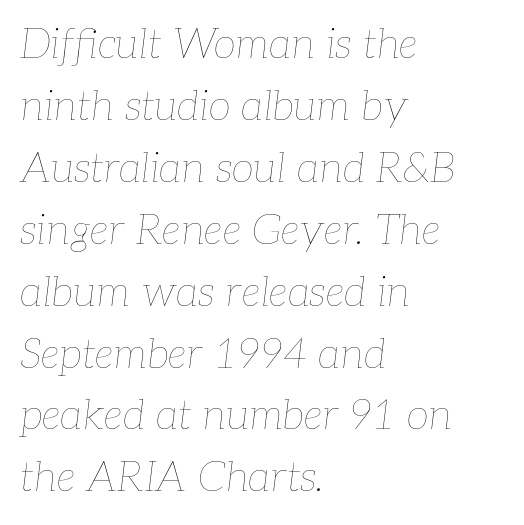
The image shows 41 px thin type, italic (leaning right); set left-aligned, normal line spacing (1.51x), normal letter spacing, not underlined; low stroke contrast and a medium x-height.
